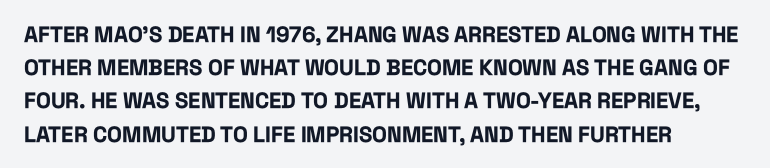
The image shows 22 px bold type, upright; set left-aligned, normal line spacing (1.51x), normal letter spacing, not underlined.
